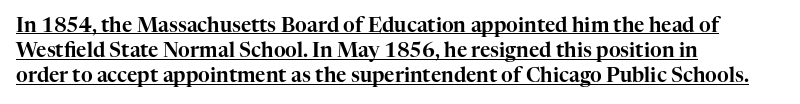
Nothing unusual about the tracking: characters are spaced as the font intends. Each new line begins a customary step beneath the previous one. When letters stand straight like this, we call the style roman or upright. A classic flush-left, rag-right setting is used for this passage.
